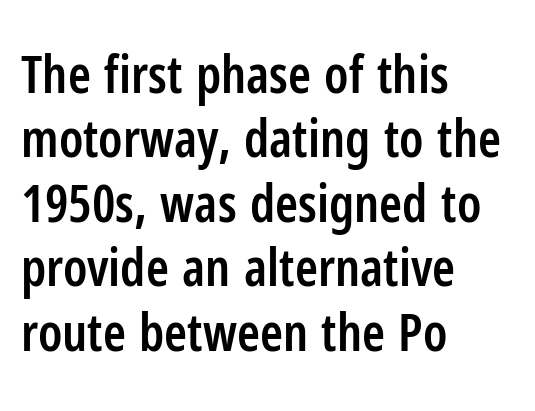
Q: Is the text bold? A: Semi-bold.
Q: Is the text italic (slanted)? A: No, it is upright.
Q: Is the typeface a serif or a sans-serif typeface? A: Sans-serif.
Q: Is the text underlined? A: No.
Q: How is the paragraph aligned? A: Left-aligned.
Q: Is the spacing between letters normal or unusually wide? A: Normal.
Q: Width (condensed, normal, or wide)? A: Condensed.
Q: Stroke contrast? A: Low.
Q: x-height? A: Medium.
Q: Monospaced? A: No.
